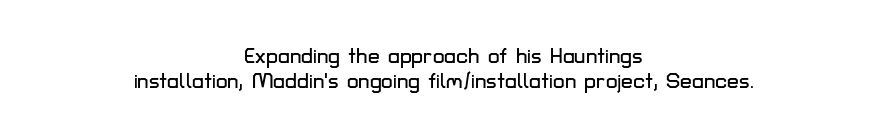
These lines are centered, leaving both edges ragged. You can tell it's not italic because the verticals are truly vertical. The foot of each line stays bare and open. Letter spacing: default.
